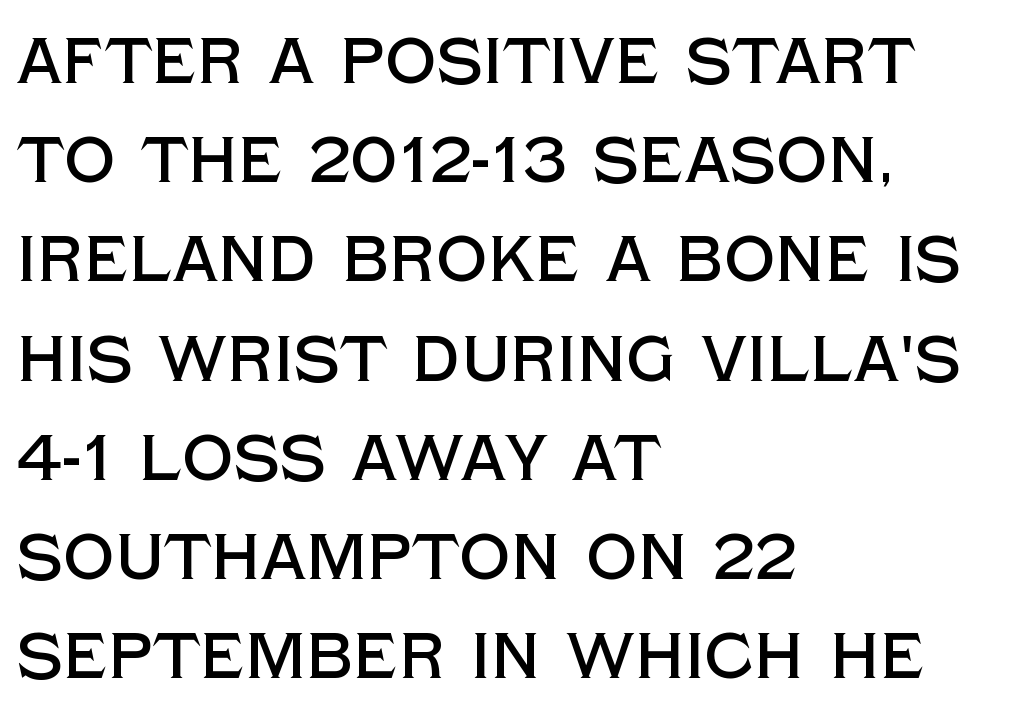
{"serif": "no", "italic": "no", "width": "normal", "x_height": "large", "monospaced": "no", "underline": "no", "align": "left", "line_spacing": "normal", "line_spacing_ratio": 1.55, "letter_spacing": "normal", "letter_spacing_em": 0.0, "glyph_px": 64}
